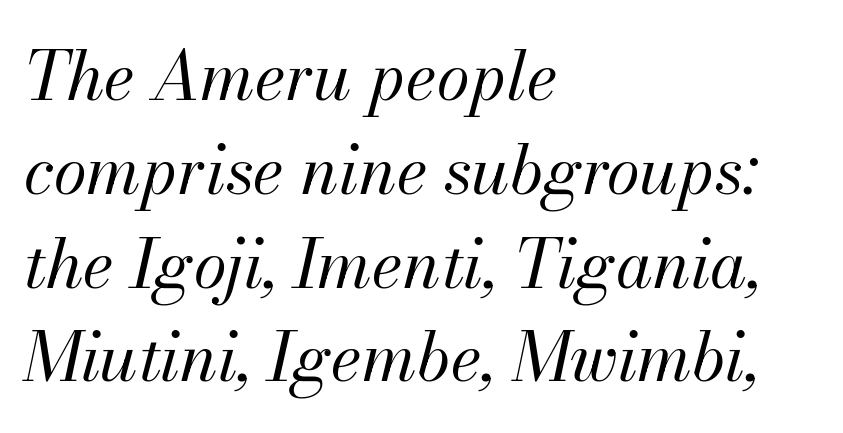
{"italic": "yes", "lean": "right", "slant_degrees": 13, "bold": "no", "weight": "regular", "width": "normal", "stroke_contrast": "medium", "x_height": "small", "monospaced": "no", "underline": "no", "align": "left", "line_spacing": "normal", "line_spacing_ratio": 1.4, "letter_spacing": "normal", "letter_spacing_em": 0.0, "glyph_px": 67}
